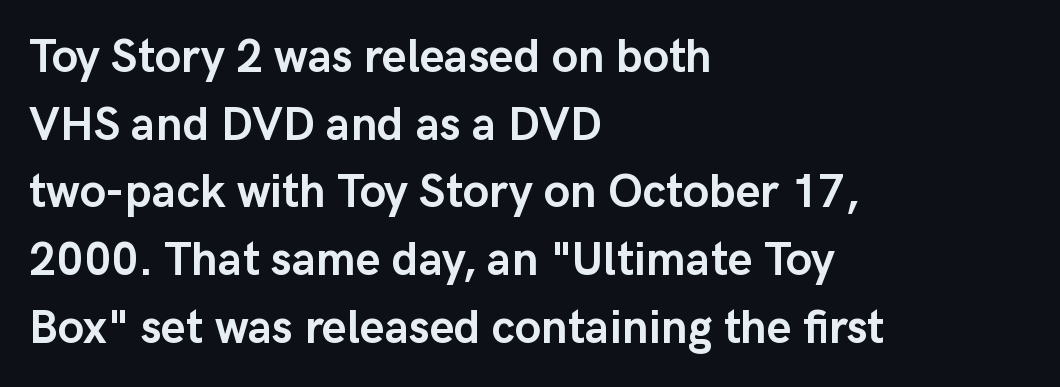
{"serif": "no", "italic": "no", "bold": "yes", "weight": "semibold", "width": "normal", "stroke_contrast": "low", "x_height": "medium", "monospaced": "no", "underline": "no", "align": "left", "line_spacing": "normal", "line_spacing_ratio": 1.44, "letter_spacing": "normal", "letter_spacing_em": 0.0, "glyph_px": 47}
